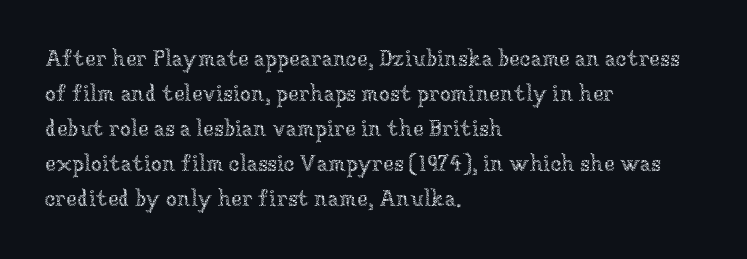
The image shows 22 px text type, upright; set left-aligned, normal line spacing (1.59x), normal letter spacing, not underlined.
